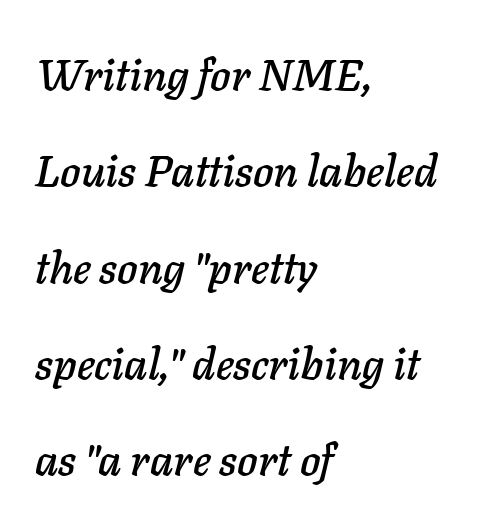
{"italic": "yes", "lean": "right", "slant_degrees": 11, "width": "normal", "stroke_contrast": "low", "x_height": "medium", "monospaced": "no", "underline": "no", "align": "left", "line_spacing": "loose", "line_spacing_ratio": 2.19, "letter_spacing": "normal", "letter_spacing_em": 0.0, "glyph_px": 44}
